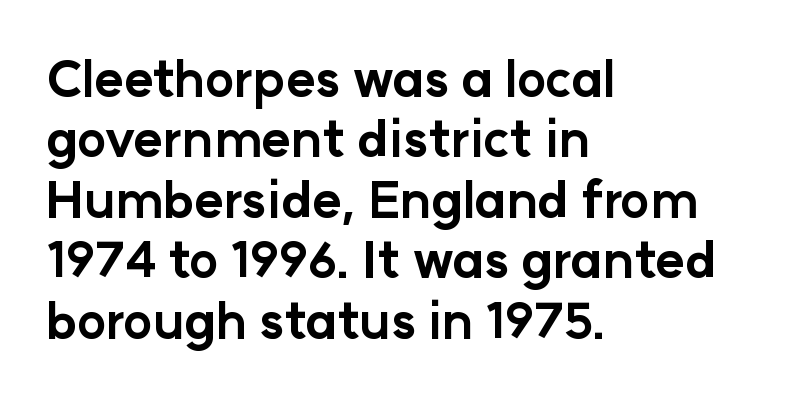
The image shows 50 px bold sans-serif type, upright; set left-aligned, line spacing 1.21x, normal letter spacing, not underlined; low stroke contrast and a medium x-height.
